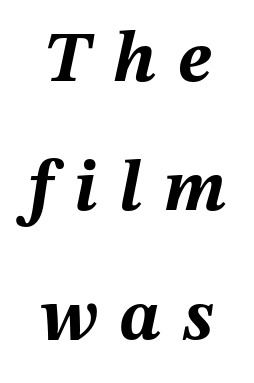
The image shows 72 px bold type, italic (leaning right); set line spacing 1.79x, unusually wide letter spacing (+0.3 em), not underlined; medium stroke contrast and a medium x-height.
